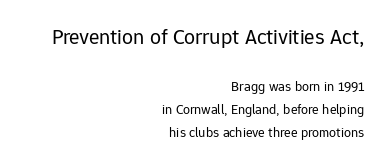
The image shows 22 px text type, upright; set right-aligned, normal line spacing (1.64x), normal letter spacing, not underlined; the first (top) block is 1.57x larger.
